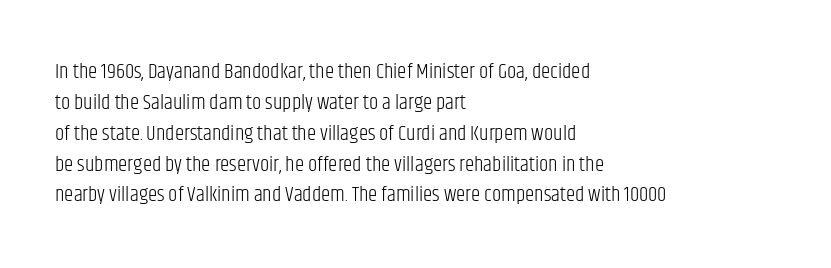
The image shows 21 px text type, upright; set left-aligned, normal line spacing (1.47x), normal letter spacing, not underlined.
